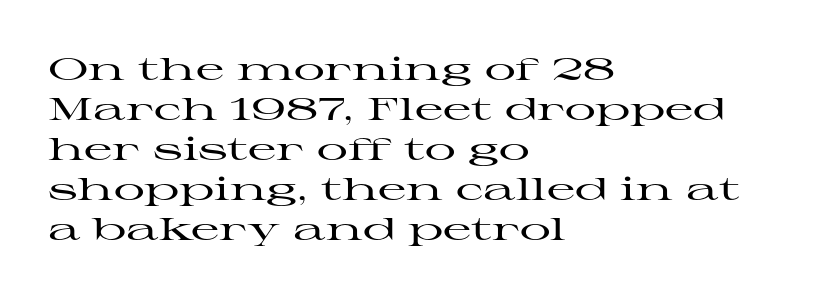
The image shows 31 px wide serif type, upright; set left-aligned, normal line spacing (1.29x), normal letter spacing, not underlined; high stroke contrast and a medium x-height.
